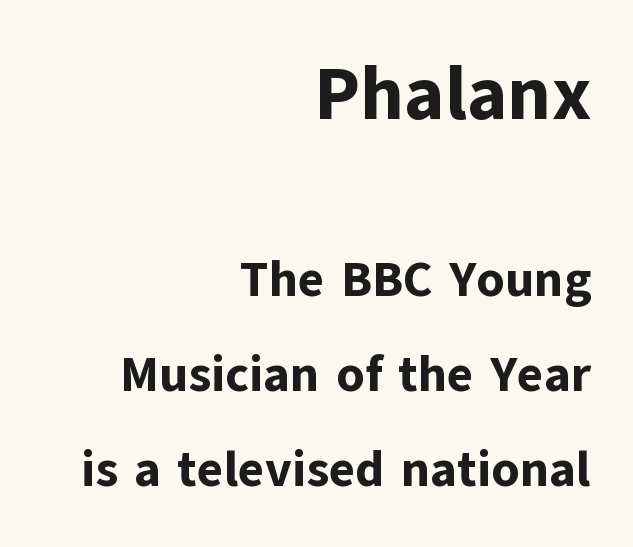
The image shows 75 px bold sans-serif type, upright; set right-aligned, loose line spacing (1.9x), normal letter spacing, not underlined; the first (top) block is 1.5x larger; low stroke contrast and a medium x-height.
